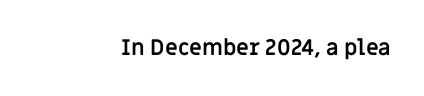
Q: Is the text bold? A: Yes.
Q: Is the text italic (slanted)? A: No, it is upright.
Q: Is the text underlined? A: No.
Q: Is the spacing between letters normal or unusually wide? A: Normal.
